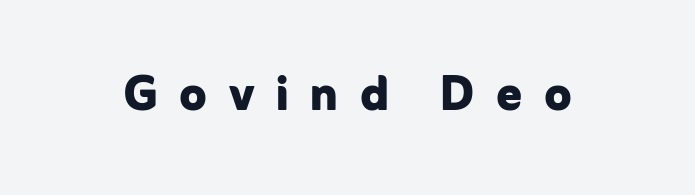
{"serif": "no", "italic": "no", "bold": "yes", "weight": "bold", "width": "normal", "stroke_contrast": "low", "x_height": "medium", "monospaced": "no", "underline": "no", "letter_spacing": "wide", "letter_spacing_em": 0.35, "glyph_px": 62}
